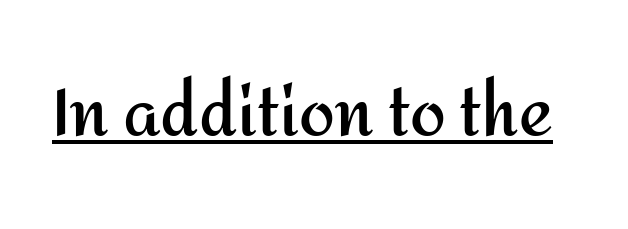
{"serif": "no", "italic": "no", "bold": "yes", "weight": "semibold", "width": "normal", "stroke_contrast": "medium", "x_height": "medium", "monospaced": "no", "underline": "yes", "letter_spacing": "normal", "letter_spacing_em": 0.0, "glyph_px": 64}
